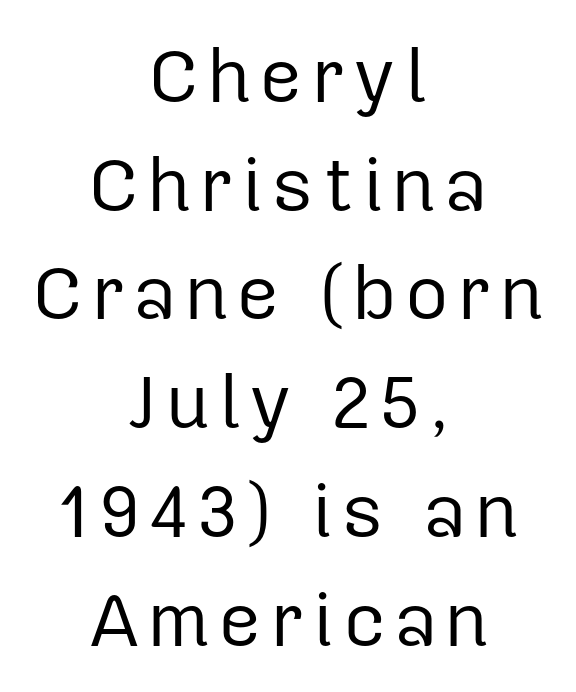
Each letter keeps its own natural width here, so spacing adapts to shape. Style check: upright. Weight: not bold — regular or lighter. Typographically, this falls in the sans-serif category. Rows of type keep a routine distance in the vertical direction.
